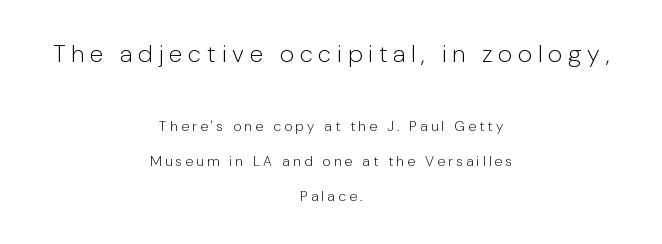
The typeface has the unassuming heft of standard copy or less. Visually, the top section dominates because its glyphs are scaled up. The space beneath each line is pristine and unruled. The space between consecutive lines is lavish. The specimen reads as upright at a glance. The compositor balanced each line on the midline.
